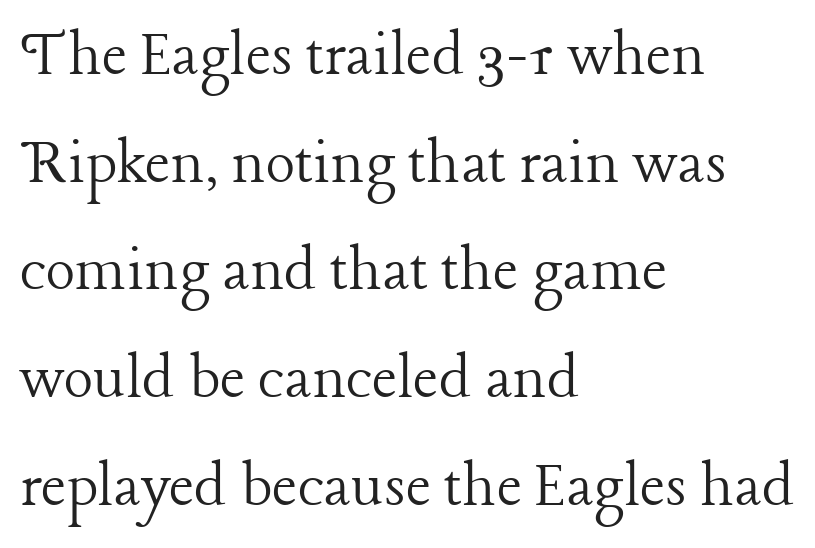
{"serif": "yes", "italic": "no", "bold": "no", "weight": "light", "width": "normal", "stroke_contrast": "low", "x_height": "medium", "monospaced": "no", "underline": "no", "align": "left", "line_spacing": "normal", "line_spacing_ratio": 1.56, "letter_spacing": "normal", "letter_spacing_em": 0.0, "glyph_px": 69}
